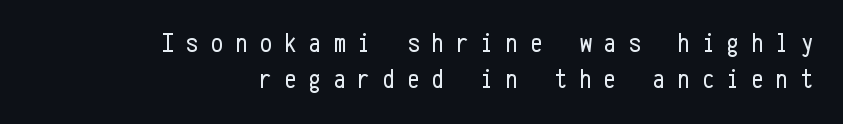
Q: Is the text bold? A: No.
Q: Is the text italic (slanted)? A: No, it is upright.
Q: Is the text underlined? A: No.
Q: How is the paragraph aligned? A: Right-aligned.
Q: Is the spacing between letters normal or unusually wide? A: Unusually wide.
Q: Is the spacing between lines tight, normal or loose? A: Normal.
